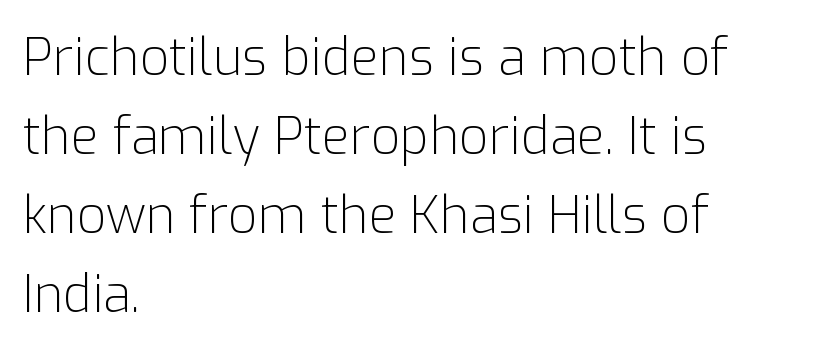
The letters advance in unequal steps, a hallmark of proportional type. Evenly set lines give the paragraph a standard silhouette. To sum up the face: it is a sans, with no serifs. Any mark beneath the type? The region is blank. The typesetter chose a ragged-right arrangement here. In terms of posture, this sample is upright.
